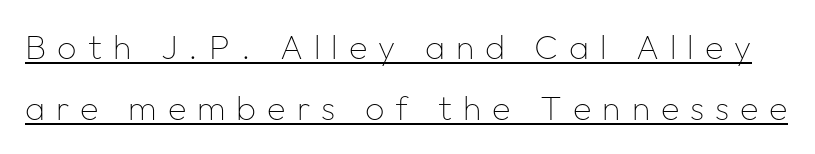
The image shows 34 px thin sans-serif type, upright; set line spacing 1.78x, unusually wide letter spacing (+0.32 em), underlined; low stroke contrast and a medium x-height.
